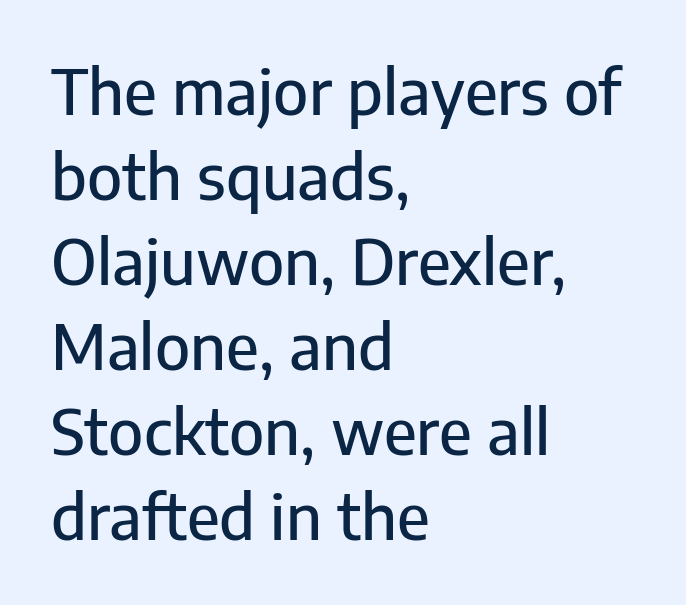
The image shows 62 px sans-serif type, upright; set left-aligned, normal line spacing (1.37x), normal letter spacing, not underlined; low stroke contrast and a medium x-height.
